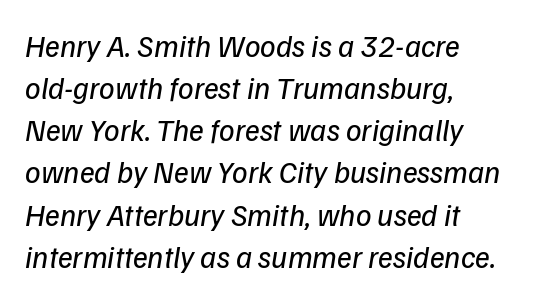
The image shows 31 px regular-weight sans-serif type; set left-aligned, normal line spacing (1.36x), normal letter spacing, not underlined; low stroke contrast and a medium x-height.
